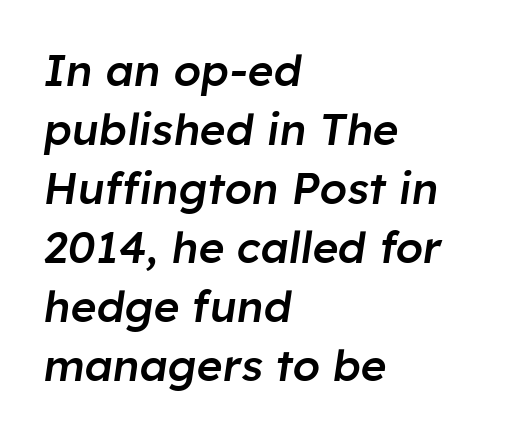
Each row of text sits above clean, open space. An italicized treatment has been applied to the whole sample. The rag falls on the right side of this text block. A normal amount of white space separates one row of letters from the next. You could not count columns in this text — the font is proportionally spaced.
